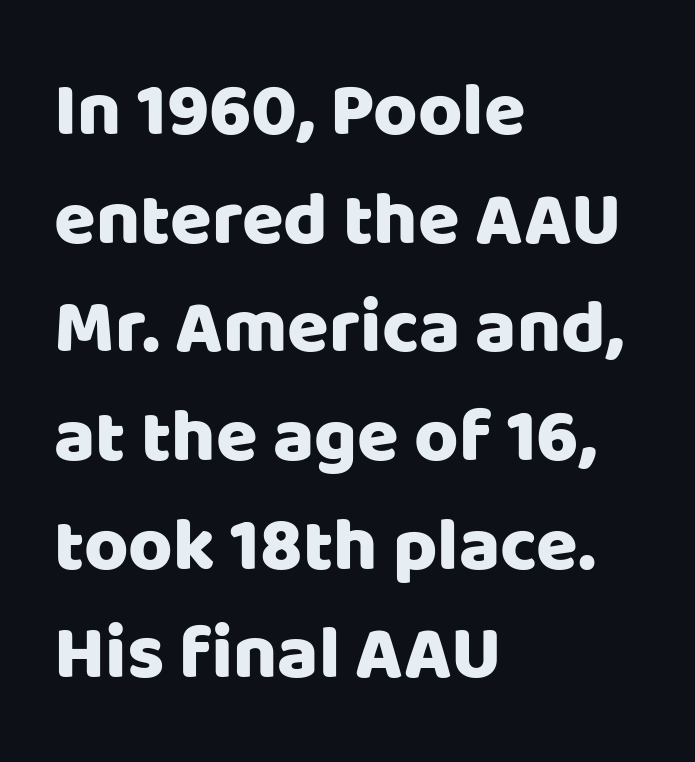
The image shows 76 px sans-serif type, upright; set left-aligned, normal line spacing (1.43x), normal letter spacing, not underlined; low stroke contrast and a large x-height.
